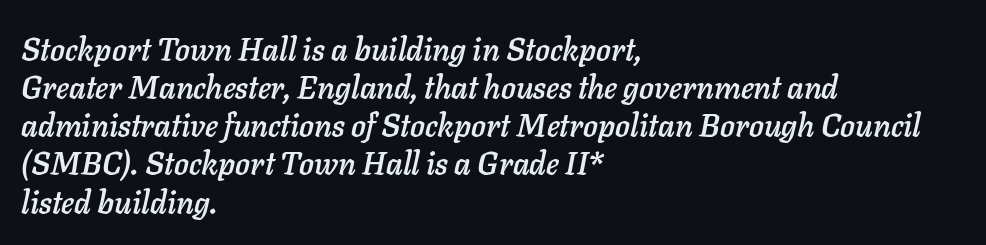
{"italic": "yes", "lean": "right", "slant_degrees": 11, "width": "normal", "stroke_contrast": "low", "x_height": "medium", "monospaced": "no", "underline": "no", "align": "left", "line_spacing_ratio": 1.23, "letter_spacing": "normal", "letter_spacing_em": 0.0, "glyph_px": 31}
